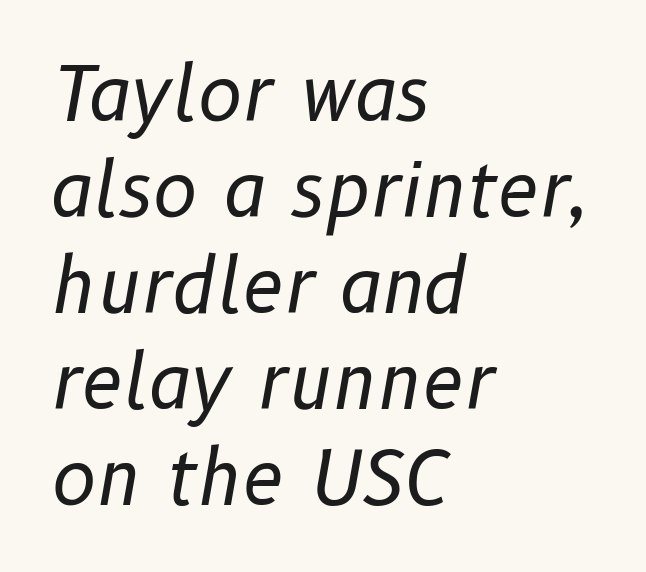
Q: Is the text bold? A: No.
Q: Is the text italic (slanted)? A: Yes, it leans right by about 10 degrees.
Q: Is the text underlined? A: No.
Q: How is the paragraph aligned? A: Left-aligned.
Q: Is the spacing between letters normal or unusually wide? A: Normal.
Q: Is the spacing between lines tight, normal or loose? A: Normal.
Q: Width (condensed, normal, or wide)? A: Normal.
Q: Stroke contrast? A: Low.
Q: x-height? A: Medium.
Q: Monospaced? A: No.
